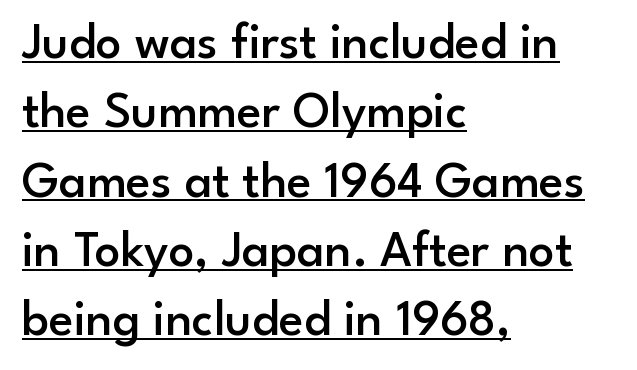
Weight check: semibold — heavier than regular, not quite bold. Each letter keeps its own natural width here, so spacing adapts to shape. This is underlined copy, the kind a proofreader might mark for attention. To sum up the face: it is a sans, with no serifs. The lettering holds an erect, upright posture throughout.
